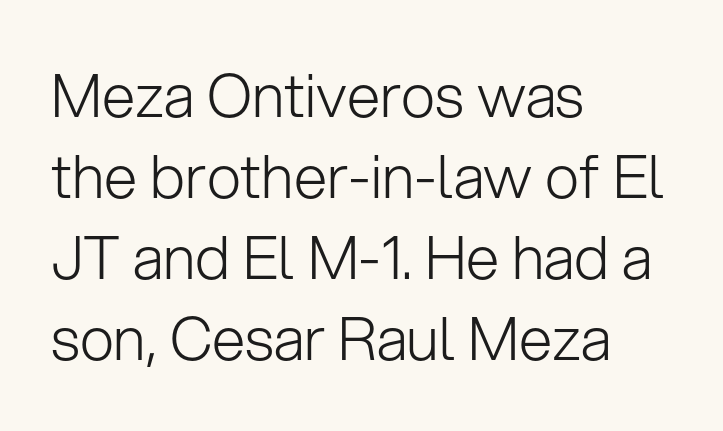
Heft: none added — not bold. The rendering shows plain stroke endings on the letterforms — a sans-serif design. Glyph-to-glyph distance matches everyday printed text. Here the designer chose a conventional face with non-uniform glyph widths. Typeset ragged right — the left edge is the straight one. This rendering features lettering with no underline.
